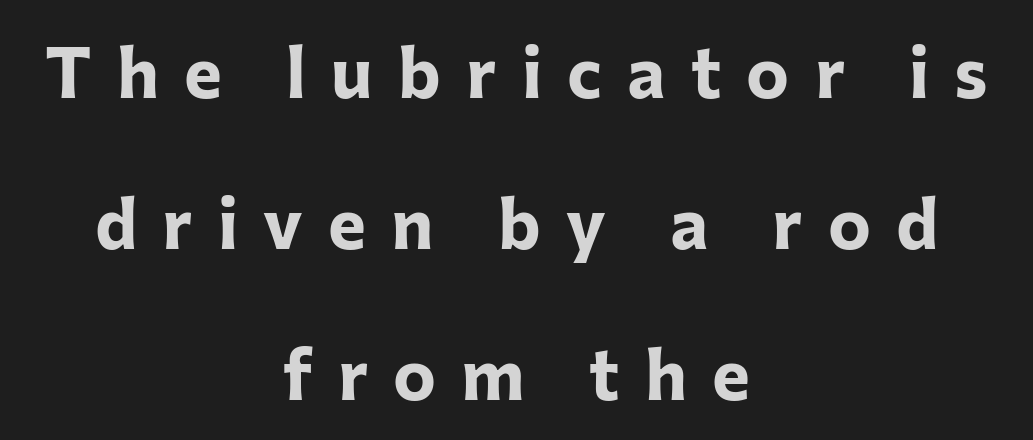
The image shows 72 px bold sans-serif type, upright; set centered, loose line spacing (2.1x), unusually wide letter spacing (+0.35 em), not underlined; low stroke contrast and a medium x-height.
